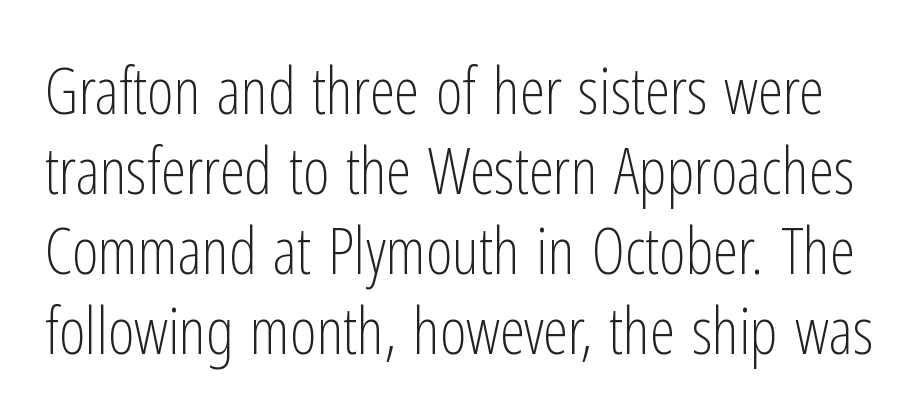
{"serif": "no", "italic": "no", "bold": "no", "weight": "light", "width": "condensed", "stroke_contrast": "low", "x_height": "medium", "monospaced": "no", "underline": "no", "line_spacing": "normal", "line_spacing_ratio": 1.25, "letter_spacing": "normal", "letter_spacing_em": 0.0, "glyph_px": 64}
